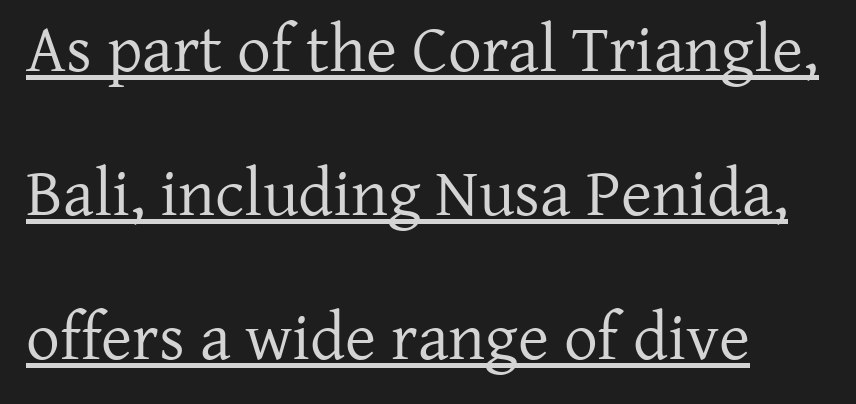
Think of a printed novel: that variable character pitch is what you see here. Loosely led — the rows are spread out. If you drew a line through each stem, it would be perfectly vertical. Check where the strokes stop: tiny serifs finish them off.
